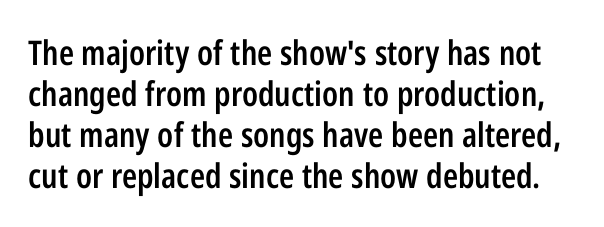
The passage shown is typed in a proportional face where columns would drift. Do the letters lean? They stand straight. Serifs: no, the terminals of the letterforms are clean. Nobody drew a line under any word here. Every letter is mildly thick-stroked: semibold rather than bold.
